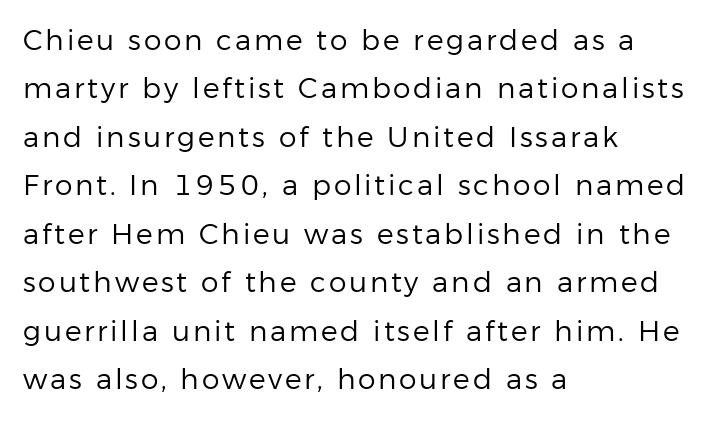
{"serif": "no", "italic": "no", "bold": "no", "weight": "regular", "width": "normal", "stroke_contrast": "low", "x_height": "medium", "monospaced": "no", "underline": "no", "align": "left", "line_spacing_ratio": 1.73, "glyph_px": 28}
